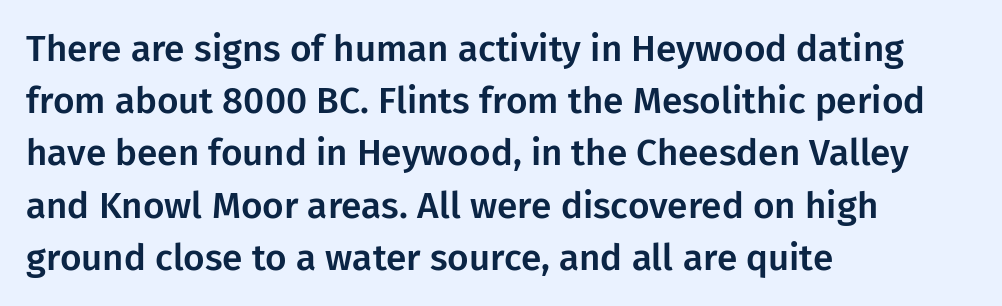
Q: Is the text italic (slanted)? A: No, it is upright.
Q: Is the typeface a serif or a sans-serif typeface? A: Sans-serif.
Q: Is the text underlined? A: No.
Q: How is the paragraph aligned? A: Left-aligned.
Q: Is the spacing between letters normal or unusually wide? A: Normal.
Q: Is the spacing between lines tight, normal or loose? A: Normal.
Q: Width (condensed, normal, or wide)? A: Normal.
Q: Stroke contrast? A: Low.
Q: x-height? A: Medium.
Q: Monospaced? A: No.
